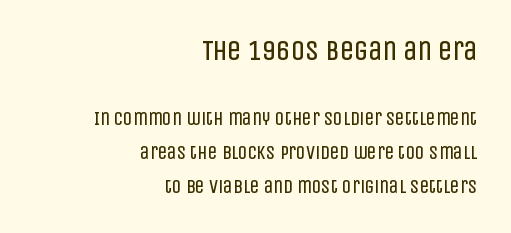
{"serif": "no", "italic": "no", "bold": "no", "weight": "regular", "width": "condensed", "stroke_contrast": "low", "x_height": "large", "monospaced": "no", "underline": "no", "align": "right", "line_spacing_ratio": 1.79, "letter_spacing": "normal", "letter_spacing_em": 0.0, "larger_block": "first", "size_ratio": 1.47, "glyph_px": 28}
